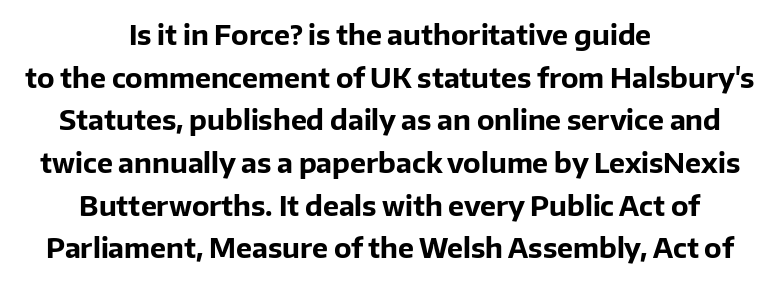
The image shows 27 px bold type, upright; set centered, normal line spacing (1.58x), normal letter spacing, not underlined.
